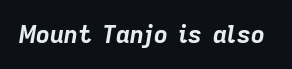
{"italic": "yes", "lean": "right", "slant_degrees": 9, "bold": "yes", "underline": "no", "letter_spacing": "normal", "letter_spacing_em": 0.0, "glyph_px": 24}
